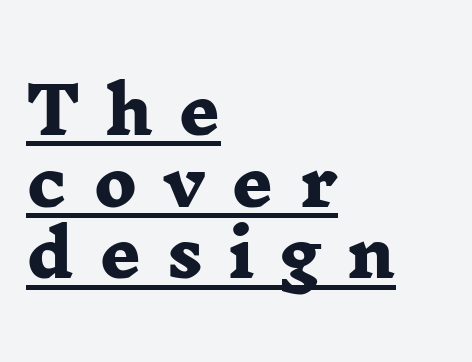
{"serif": "yes", "bold": "yes", "weight": "heavy", "width": "wide", "stroke_contrast": "low", "x_height": "medium", "monospaced": "no", "underline": "yes", "align": "left", "line_spacing": "tight", "line_spacing_ratio": 1.12, "letter_spacing": "wide", "letter_spacing_em": 0.4, "glyph_px": 64}
